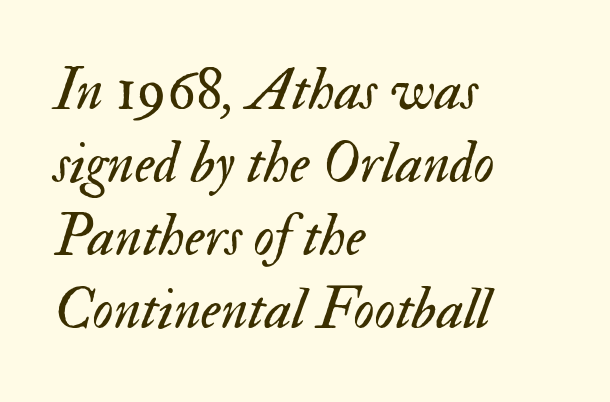
Q: Is the text bold? A: No.
Q: Is the text italic (slanted)? A: Yes, it leans right by about 17 degrees.
Q: Is the text underlined? A: No.
Q: How is the paragraph aligned? A: Left-aligned.
Q: Is the spacing between letters normal or unusually wide? A: Normal.
Q: Is the spacing between lines tight, normal or loose? A: Normal.
Q: Width (condensed, normal, or wide)? A: Normal.
Q: Stroke contrast? A: Medium.
Q: x-height? A: Small.
Q: Monospaced? A: No.
